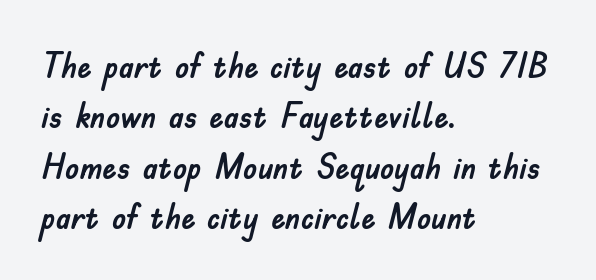
{"serif": "no", "width": "normal", "stroke_contrast": "low", "x_height": "small", "monospaced": "no", "underline": "no", "align": "left", "line_spacing": "normal", "line_spacing_ratio": 1.4, "letter_spacing": "normal", "letter_spacing_em": 0.0, "glyph_px": 36}
